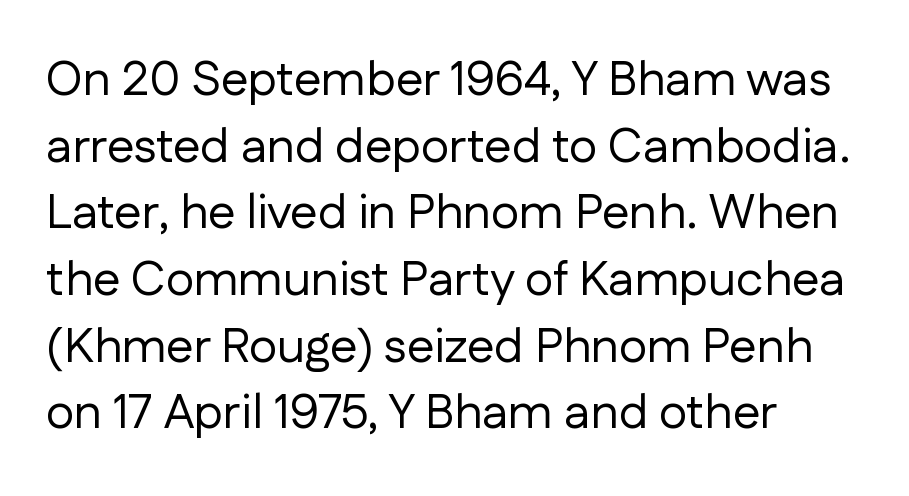
Q: Is the text bold? A: No.
Q: Is the text italic (slanted)? A: No, it is upright.
Q: Is the typeface a serif or a sans-serif typeface? A: Sans-serif.
Q: Is the text underlined? A: No.
Q: How is the paragraph aligned? A: Left-aligned.
Q: Is the spacing between letters normal or unusually wide? A: Normal.
Q: Is the spacing between lines tight, normal or loose? A: Normal.
Q: Width (condensed, normal, or wide)? A: Normal.
Q: Stroke contrast? A: Low.
Q: x-height? A: Medium.
Q: Monospaced? A: No.
